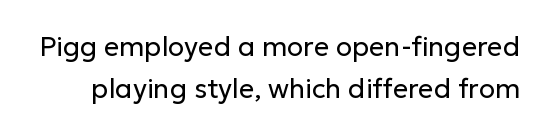
The image shows 27 px text type, upright; set normal line spacing (1.57x), normal letter spacing, not underlined.
